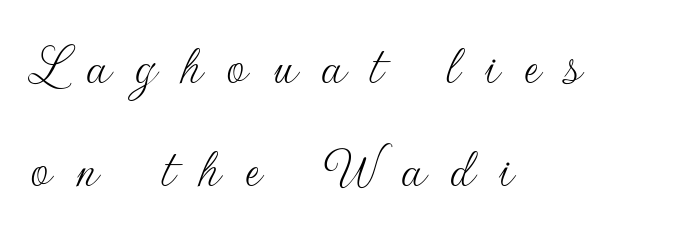
{"serif": "no", "bold": "no", "weight": "thin", "width": "normal", "stroke_contrast": "low", "x_height": "small", "monospaced": "no", "underline": "no", "align": "left", "line_spacing_ratio": 1.74, "letter_spacing": "wide", "letter_spacing_em": 0.42, "glyph_px": 59}
